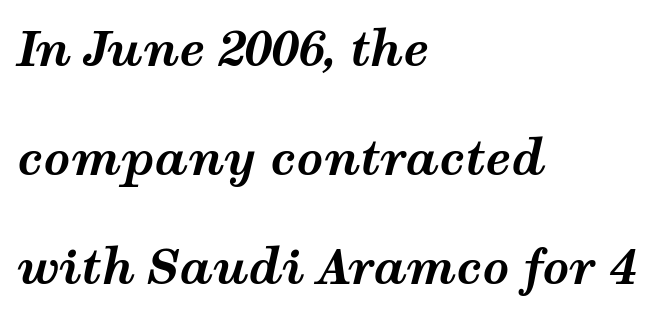
These words are printed bold, with thick strokes throughout. This rendering leaves character spacing at its baseline value. Here the designer chose a conventional face with non-uniform glyph widths. Typeset ragged right — the left edge is the straight one. This block would shrink considerably if given ordinary leading; it's expanded now. Italic? Definitely — the glyphs are oblique.
